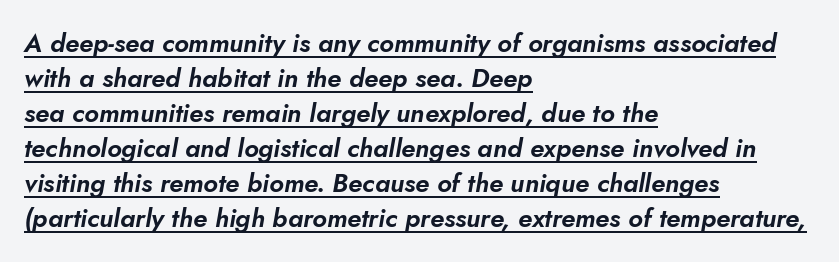
The image shows 26 px text type, italic (leaning right); set left-aligned, normal line spacing (1.35x), normal letter spacing, underlined.
